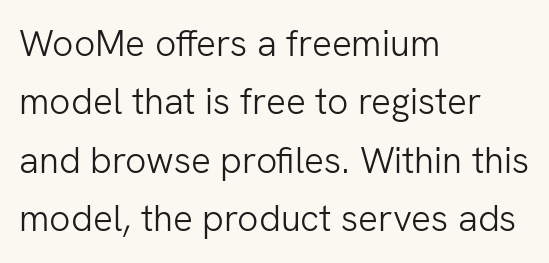
Q: Is the text bold? A: No.
Q: Is the text italic (slanted)? A: No, it is upright.
Q: Is the typeface a serif or a sans-serif typeface? A: Sans-serif.
Q: Is the text underlined? A: No.
Q: How is the paragraph aligned? A: Left-aligned.
Q: Is the spacing between letters normal or unusually wide? A: Normal.
Q: Is the spacing between lines tight, normal or loose? A: Normal.
Q: Width (condensed, normal, or wide)? A: Normal.
Q: Stroke contrast? A: Low.
Q: x-height? A: Medium.
Q: Monospaced? A: No.
